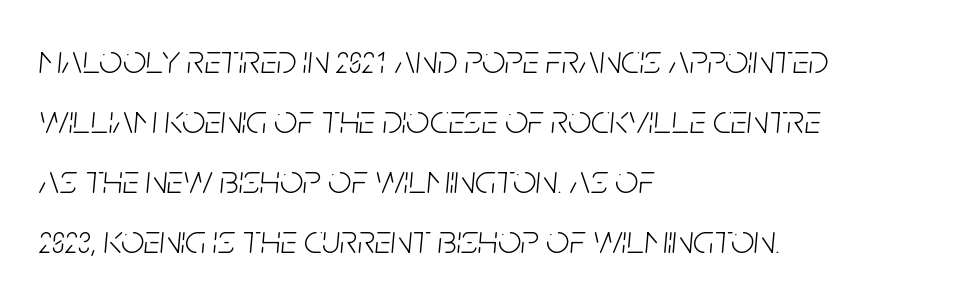
{"italic": "yes", "lean": "right", "slant_degrees": 5, "bold": "no", "weight": "light", "width": "condensed", "stroke_contrast": "low", "x_height": "large", "monospaced": "no", "underline": "no", "align": "left", "line_spacing": "normal", "line_spacing_ratio": 1.46, "letter_spacing": "normal", "letter_spacing_em": 0.0, "glyph_px": 41}
